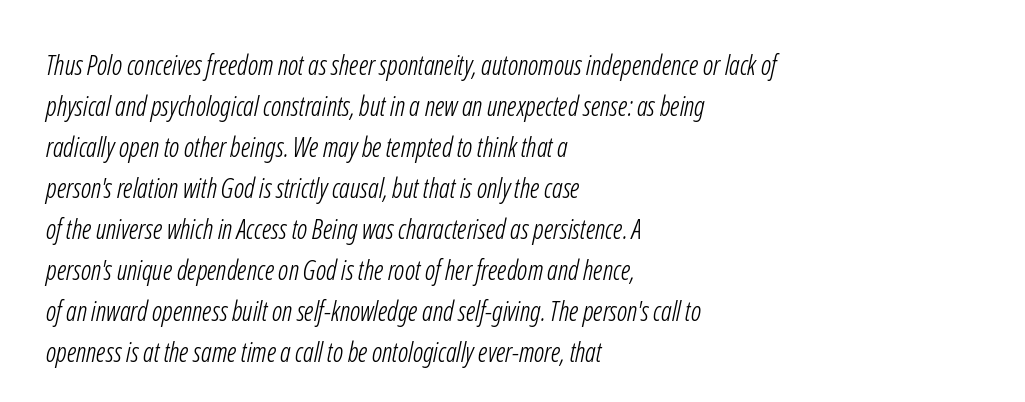
The image shows 27 px text type; set left-aligned, normal line spacing (1.52x), normal letter spacing, not underlined.
